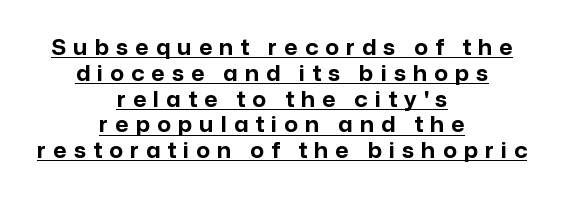
The image shows 21 px bold type, upright; set centered, line spacing 1.23x, unusually wide letter spacing (+0.35 em), underlined.
